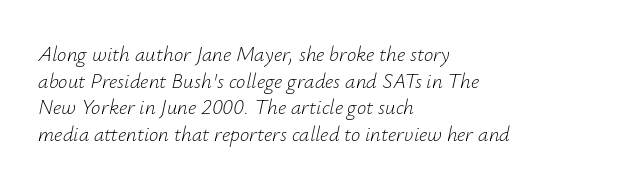
Q: Is the text bold? A: No.
Q: Is the text italic (slanted)? A: Yes, it leans right by about 12 degrees.
Q: Is the text underlined? A: No.
Q: How is the paragraph aligned? A: Left-aligned.
Q: Is the spacing between letters normal or unusually wide? A: Normal.
Q: Is the spacing between lines tight, normal or loose? A: Normal.
